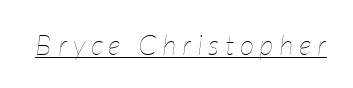
{"italic": "yes", "lean": "right", "slant_degrees": 7, "bold": "no", "weight": "thin", "width": "condensed", "stroke_contrast": "low", "x_height": "medium", "monospaced": "no", "underline": "yes", "letter_spacing": "wide", "letter_spacing_em": 0.21, "glyph_px": 28}
